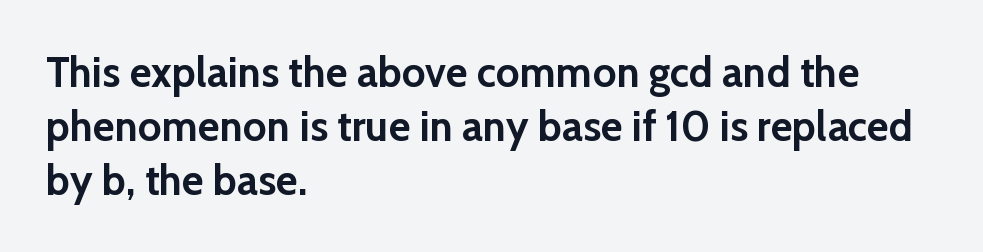
Q: Is the text bold? A: Yes.
Q: Is the text italic (slanted)? A: No, it is upright.
Q: Is the typeface a serif or a sans-serif typeface? A: Sans-serif.
Q: Is the text underlined? A: No.
Q: How is the paragraph aligned? A: Left-aligned.
Q: Is the spacing between letters normal or unusually wide? A: Normal.
Q: Is the spacing between lines tight, normal or loose? A: Normal.
Q: Width (condensed, normal, or wide)? A: Normal.
Q: Stroke contrast? A: Low.
Q: x-height? A: Medium.
Q: Monospaced? A: No.
